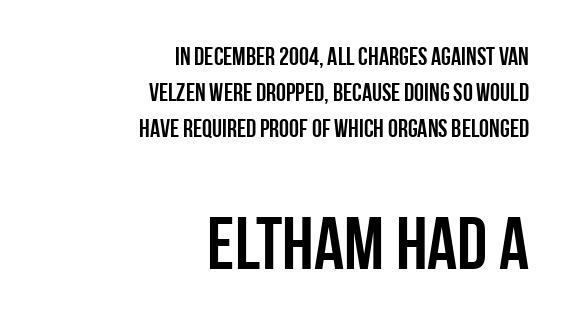
The image shows 74 px condensed sans-serif type, upright; set right-aligned, normal line spacing (1.44x), normal letter spacing, not underlined; the second (bottom) block is 2.96x larger; low stroke contrast and a large x-height.
